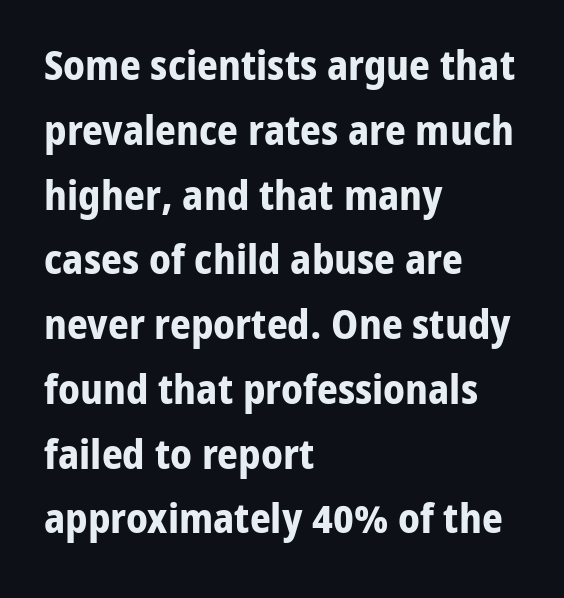
{"serif": "no", "italic": "no", "bold": "yes", "weight": "bold", "width": "normal", "stroke_contrast": "low", "x_height": "medium", "monospaced": "no", "underline": "no", "align": "left", "line_spacing": "normal", "line_spacing_ratio": 1.58, "letter_spacing": "normal", "letter_spacing_em": 0.0, "glyph_px": 41}
